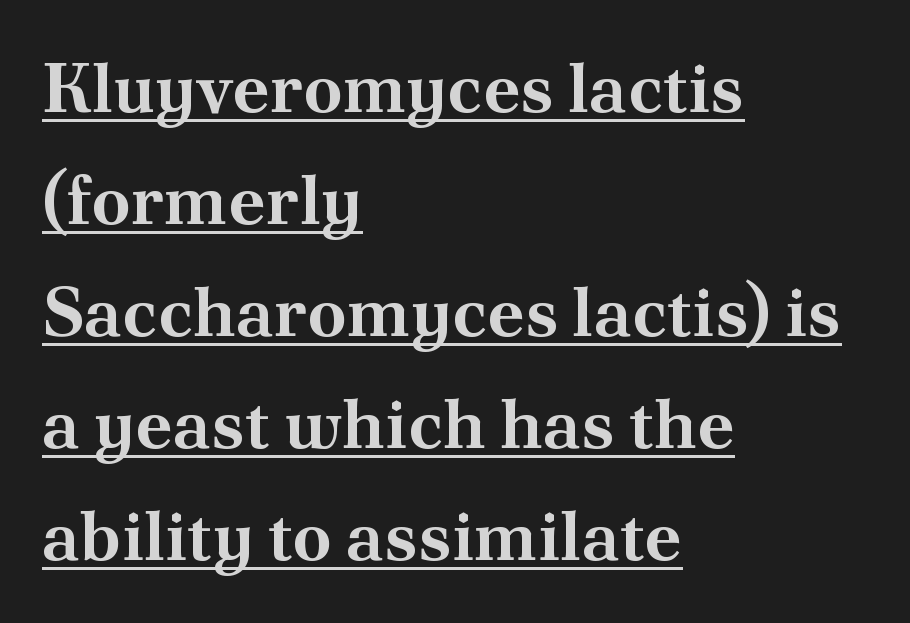
Q: Is the text bold? A: Yes.
Q: Is the text italic (slanted)? A: No, it is upright.
Q: Is the typeface a serif or a sans-serif typeface? A: Serif.
Q: Is the text underlined? A: Yes.
Q: How is the paragraph aligned? A: Left-aligned.
Q: Is the spacing between letters normal or unusually wide? A: Normal.
Q: Is the spacing between lines tight, normal or loose? A: Normal.
Q: Width (condensed, normal, or wide)? A: Normal.
Q: Stroke contrast? A: Medium.
Q: x-height? A: Small.
Q: Monospaced? A: No.
